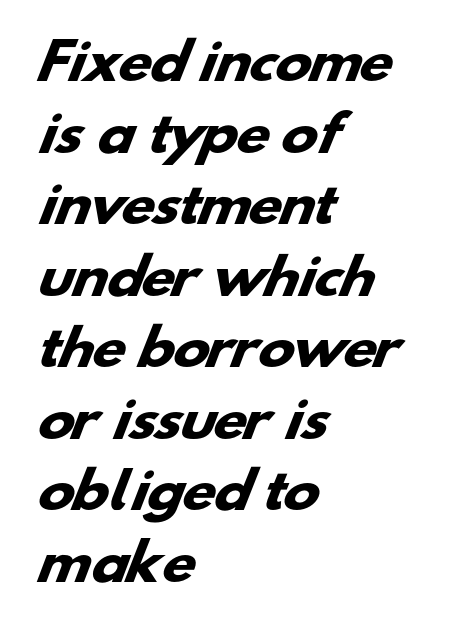
Between one letter and the next there's only the usual sliver of space. Decoration check: the copy has no underline. The vertical gap from one line to the next is medium. Casual observation: everything's shoved over to the left.
